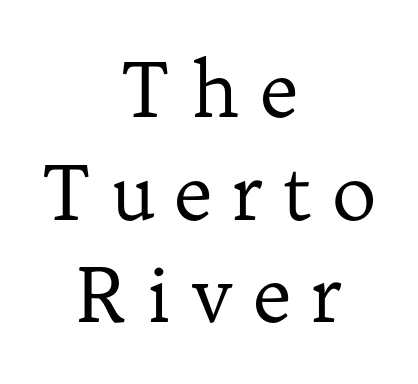
{"serif": "yes", "italic": "no", "bold": "no", "weight": "regular", "width": "normal", "stroke_contrast": "low", "x_height": "medium", "monospaced": "no", "underline": "no", "align": "center", "line_spacing": "normal", "line_spacing_ratio": 1.35, "letter_spacing": "wide", "letter_spacing_em": 0.25, "glyph_px": 76}
